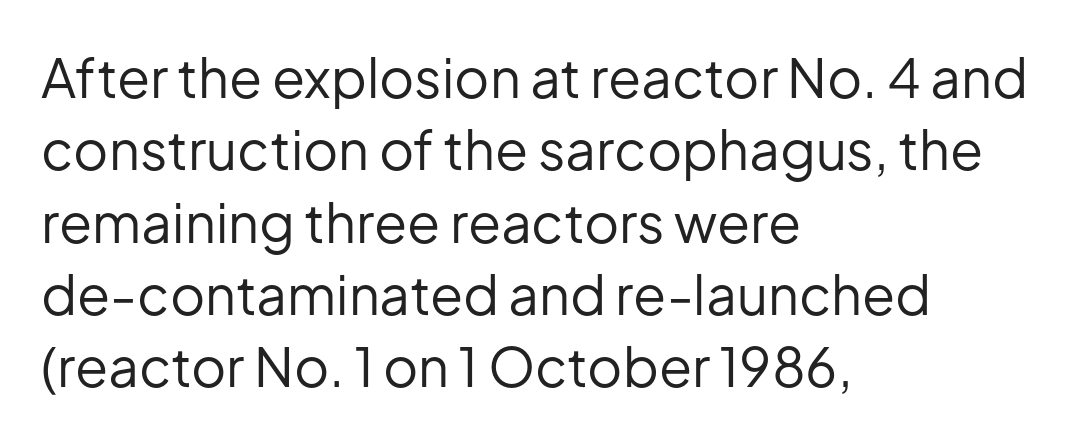
The image shows 54 px regular-weight sans-serif type, upright; set left-aligned, normal line spacing (1.34x), normal letter spacing, not underlined; low stroke contrast and a medium x-height.
